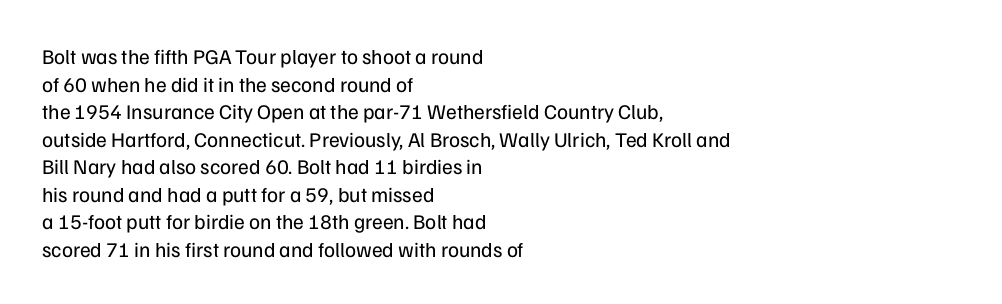
The image shows 21 px text type, upright; set left-aligned, normal line spacing (1.31x), normal letter spacing, not underlined.
